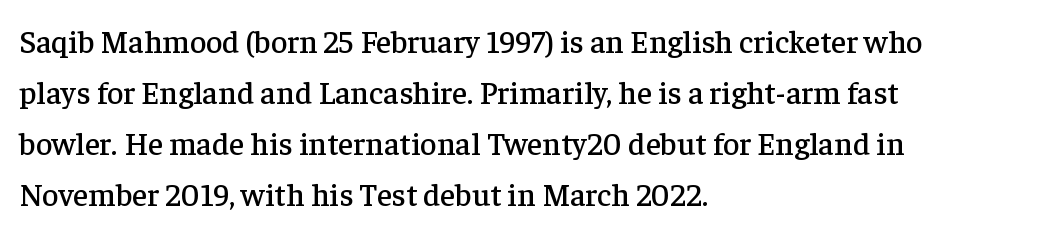
Characters remain perfectly vertical along every line. The lines are quadded left. This sample has the flowing, uneven cadence of proportional lettering. Summary of vertical rhythm: regular, with standard interline spacing. Here the glyphs are tracked normally, forming tight word shapes. The rendering shows small feet on the letterforms — a serif design.
